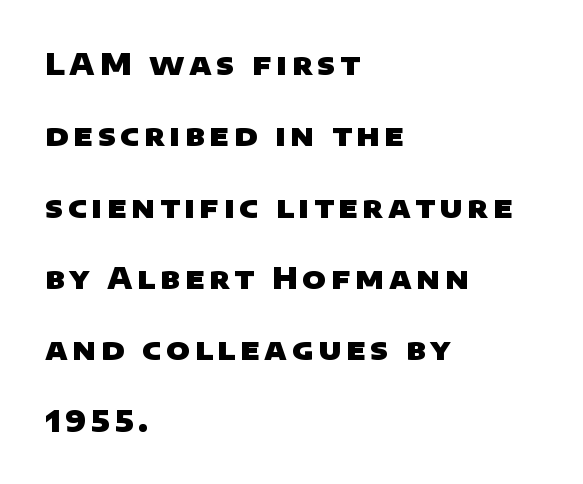
Notice how the passage keeps a crisp vertical edge on the left only. The space directly below the letters is spotless. Are there feet on the stems? There aren't — it's a sans. Varying glyph widths throughout — classic text-font behaviour. How would I describe the line gaps? Wide and relaxed.
